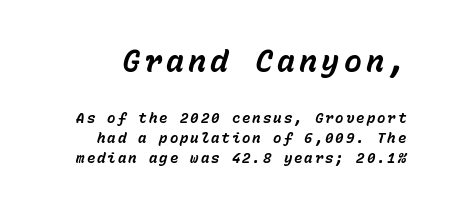
Q: Is the text bold? A: Yes.
Q: Is the text italic (slanted)? A: Yes, it leans right by about 15 degrees.
Q: Is the text underlined? A: No.
Q: Is the spacing between lines tight, normal or loose? A: Normal.
Q: Which block of text is set in a larger size, the first (top) or the second (bottom)? A: The first (top) one.
Q: Width (condensed, normal, or wide)? A: Normal.
Q: Stroke contrast? A: Low.
Q: x-height? A: Medium.
Q: Monospaced? A: Yes.
